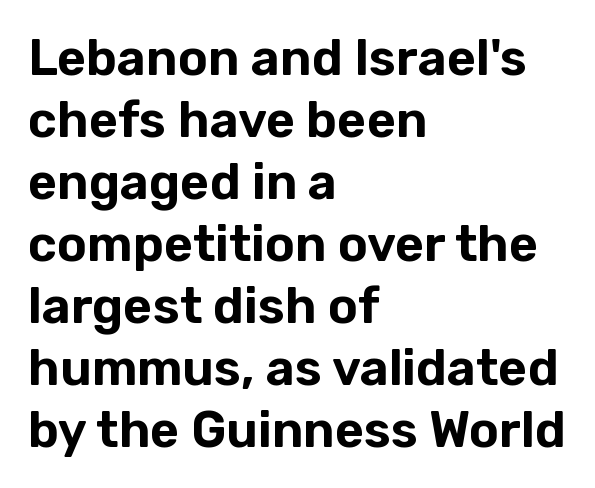
{"serif": "no", "italic": "no", "width": "normal", "stroke_contrast": "low", "x_height": "medium", "monospaced": "no", "underline": "no", "align": "left", "line_spacing_ratio": 1.24, "letter_spacing": "normal", "letter_spacing_em": 0.0, "glyph_px": 50}
